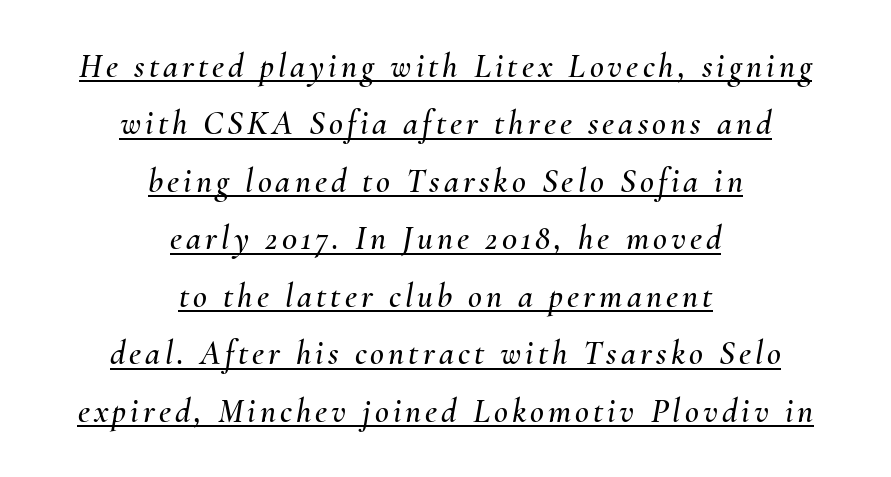
{"italic": "yes", "lean": "right", "slant_degrees": 10, "width": "normal", "stroke_contrast": "medium", "x_height": "small", "monospaced": "no", "underline": "yes", "align": "center", "line_spacing": "normal", "line_spacing_ratio": 1.69, "glyph_px": 34}
